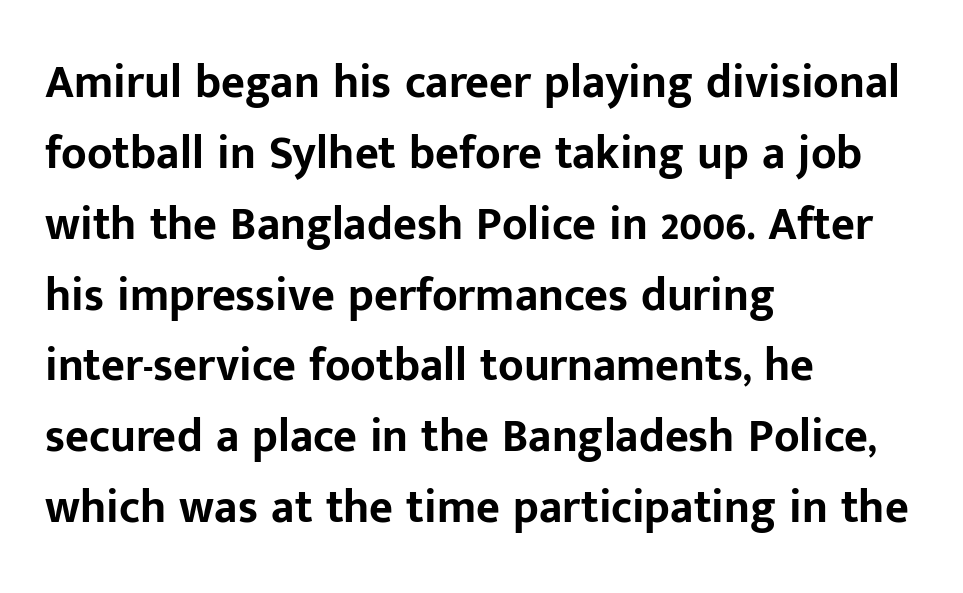
{"serif": "no", "italic": "no", "bold": "yes", "weight": "bold", "width": "normal", "stroke_contrast": "low", "x_height": "medium", "monospaced": "no", "underline": "no", "align": "left", "line_spacing": "normal", "line_spacing_ratio": 1.54, "letter_spacing": "normal", "letter_spacing_em": 0.0, "glyph_px": 46}
